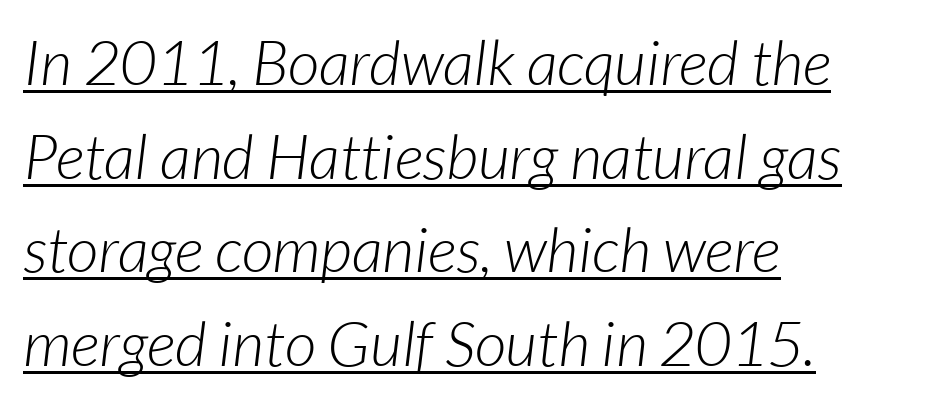
{"italic": "yes", "lean": "right", "slant_degrees": 7, "bold": "no", "weight": "light", "width": "normal", "stroke_contrast": "low", "x_height": "medium", "monospaced": "no", "underline": "yes", "align": "left", "line_spacing": "normal", "line_spacing_ratio": 1.51, "letter_spacing": "normal", "letter_spacing_em": 0.0, "glyph_px": 62}
